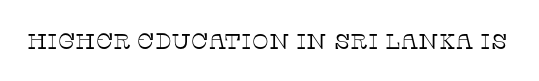
{"italic": "no", "bold": "no", "underline": "no", "letter_spacing": "normal", "letter_spacing_em": 0.0, "glyph_px": 22}
